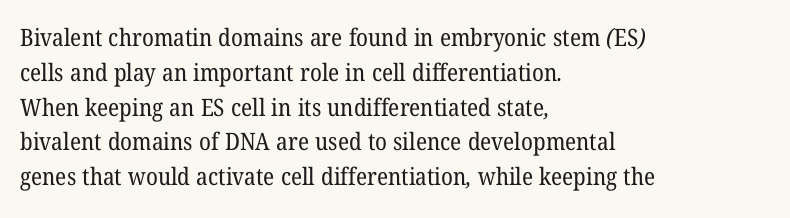
{"bold": "no", "underline": "no", "align": "left", "line_spacing": "normal", "line_spacing_ratio": 1.45, "letter_spacing": "normal", "letter_spacing_em": 0.0, "glyph_px": 24}
